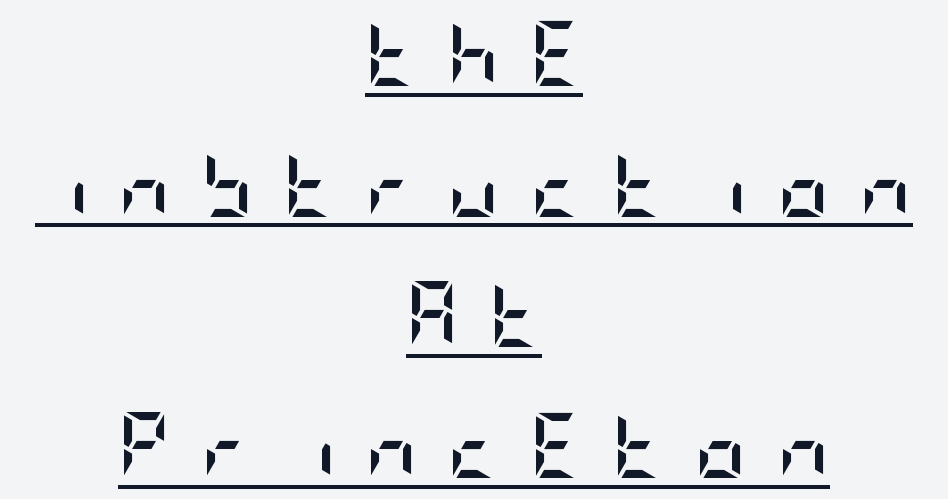
The image shows 65 px semibold, condensed sans-serif type, upright; set centered, loose line spacing (2.01x), unusually wide letter spacing (+0.45 em), underlined; low stroke contrast and a large x-height.
